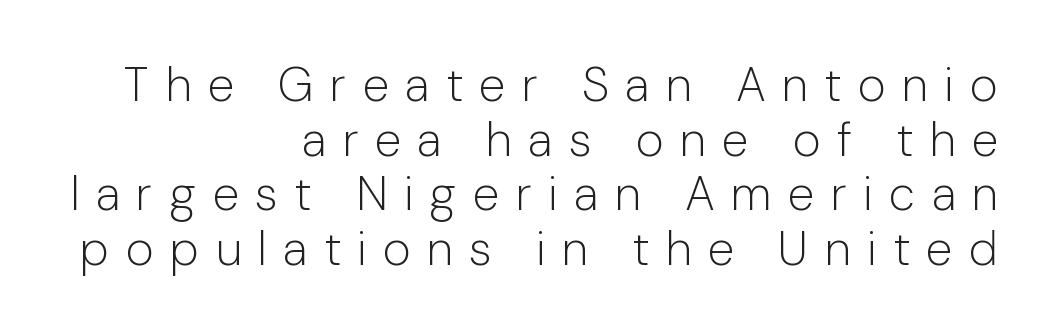
Q: Is the text bold? A: No.
Q: Is the text italic (slanted)? A: No, it is upright.
Q: Is the typeface a serif or a sans-serif typeface? A: Sans-serif.
Q: Is the text underlined? A: No.
Q: How is the paragraph aligned? A: Right-aligned.
Q: Is the spacing between letters normal or unusually wide? A: Unusually wide.
Q: Is the spacing between lines tight, normal or loose? A: Tight.
Q: Width (condensed, normal, or wide)? A: Normal.
Q: Stroke contrast? A: Low.
Q: x-height? A: Medium.
Q: Monospaced? A: No.
